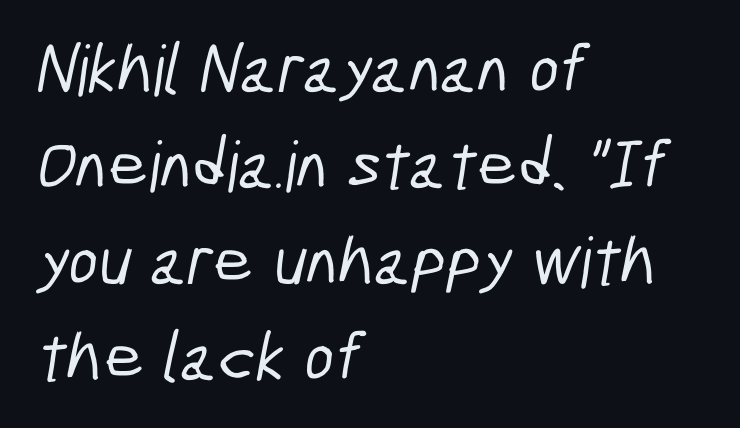
The image shows 70 px condensed sans-serif type; set left-aligned, normal line spacing (1.37x), normal letter spacing, not underlined; low stroke contrast and a medium x-height.
